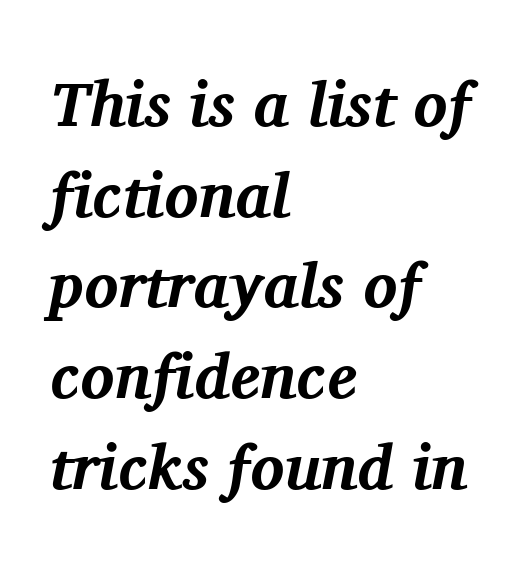
The image shows 63 px bold serif type, italic (leaning right); set left-aligned, normal line spacing (1.44x), normal letter spacing, not underlined; medium stroke contrast and a medium x-height.
